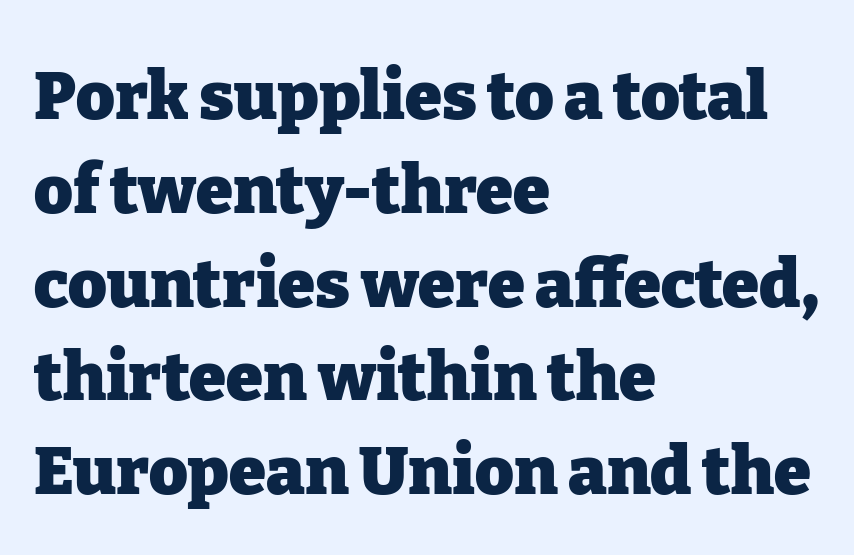
{"serif": "yes", "italic": "no", "bold": "yes", "weight": "heavy", "width": "normal", "stroke_contrast": "low", "x_height": "medium", "monospaced": "no", "underline": "no", "align": "left", "line_spacing": "normal", "line_spacing_ratio": 1.4, "letter_spacing": "normal", "letter_spacing_em": 0.0, "glyph_px": 67}
